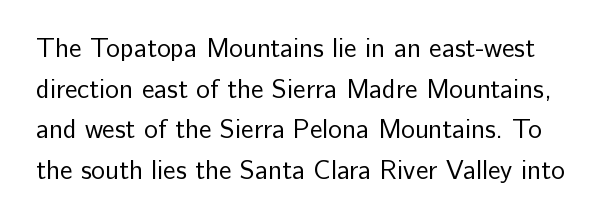
Q: Is the text bold? A: No.
Q: Is the text italic (slanted)? A: No, it is upright.
Q: Is the text underlined? A: No.
Q: Is the spacing between letters normal or unusually wide? A: Normal.
Q: Is the spacing between lines tight, normal or loose? A: Normal.
